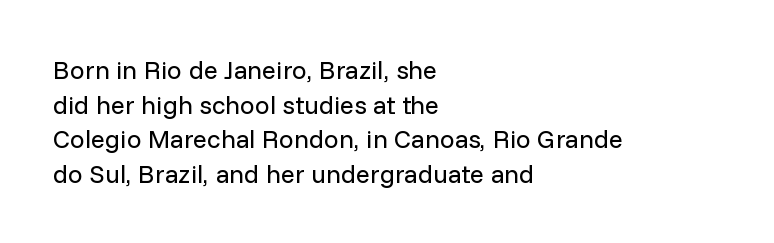
Q: Is the text bold? A: No.
Q: Is the text italic (slanted)? A: No, it is upright.
Q: Is the text underlined? A: No.
Q: How is the paragraph aligned? A: Left-aligned.
Q: Is the spacing between letters normal or unusually wide? A: Normal.
Q: Is the spacing between lines tight, normal or loose? A: Normal.
